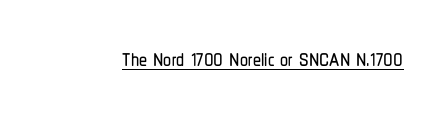
Character widths vary here, with narrow letters taking less room than wide ones. These lines are composed in type without serifs. Emphasis is given by a line drawn under the lettering. This sample uses plain, unmodified letter spacing. Every character sits straight up, as roman type does.
